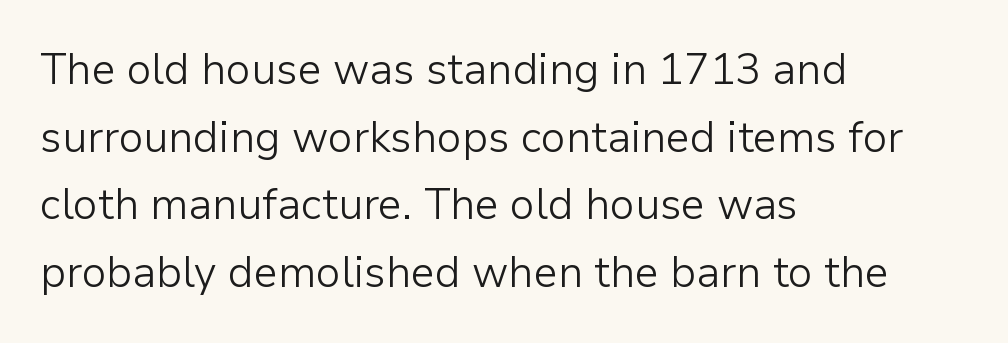
A light-to-regular cut is what we see here. Each new line begins a customary step beneath the previous one. No italicization has been applied; the sample stays upright. Leftover space on each line is placed entirely after the last word. The font family rendered here belongs to the sans-serif group.
